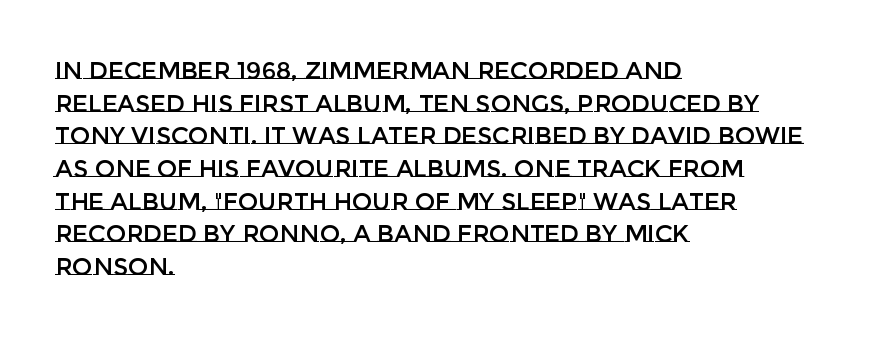
{"italic": "no", "underline": "no", "align": "left", "line_spacing": "normal", "line_spacing_ratio": 1.36, "letter_spacing": "normal", "letter_spacing_em": 0.0, "glyph_px": 24}
